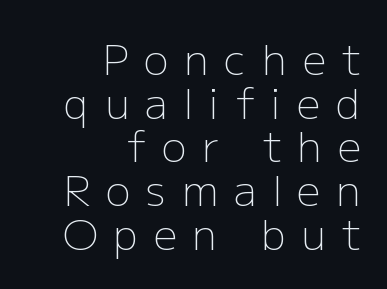
{"serif": "no", "italic": "no", "bold": "no", "weight": "light", "width": "normal", "stroke_contrast": "low", "x_height": "medium", "monospaced": "no", "underline": "no", "align": "right", "line_spacing": "tight", "line_spacing_ratio": 1.04, "letter_spacing": "wide", "letter_spacing_em": 0.37, "glyph_px": 42}
